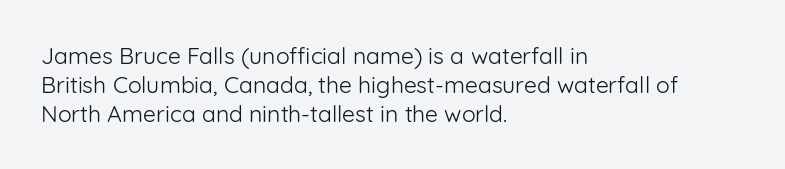
The image shows 23 px text type, upright; set left-aligned, normal line spacing (1.26x), normal letter spacing, not underlined.
